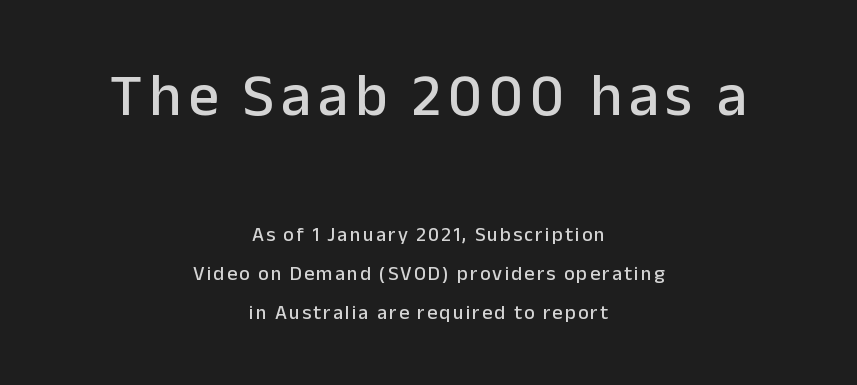
Proportional: the letters do not fall into vertical columns. The area under the type is left untouched. Character size in the leading block exceeds that of the trailing block. Classification — sans serif.
